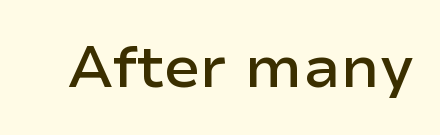
Just letters on the line, the space beneath them empty. The characters display no serif detailing; their extremities are plain. Notice how the stems are strictly vertical — no italics here. Its strokes are somewhat broadened, the hallmark of semibold type.
